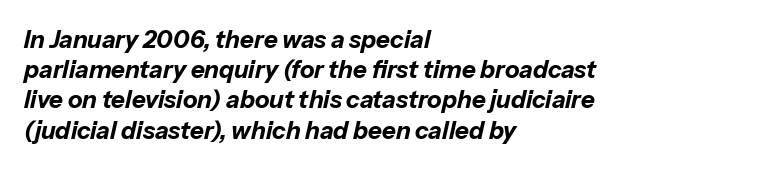
{"italic": "yes", "lean": "right", "slant_degrees": 13, "bold": "yes", "underline": "no", "align": "left", "line_spacing": "normal", "line_spacing_ratio": 1.26, "letter_spacing": "normal", "letter_spacing_em": 0.0, "glyph_px": 24}
